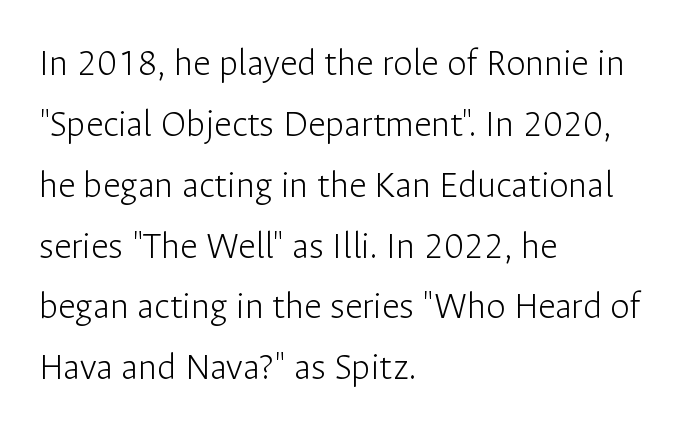
Font category for this specimen: sans-serif. Any mark beneath the type? The region is blank. Compared with a typical body face, this is equally light or lighter still. Each letter keeps its own natural width here, so spacing adapts to shape.
